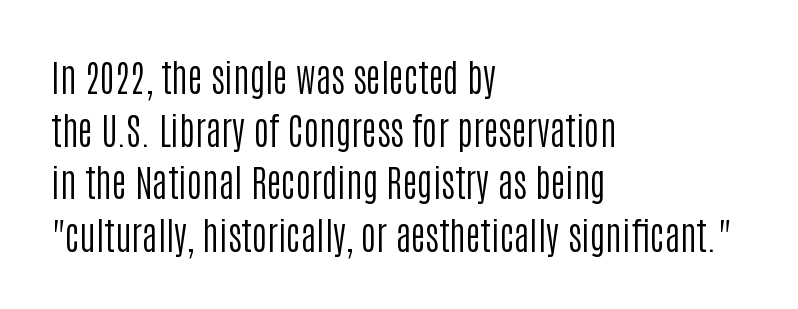
The image shows 37 px regular-weight, condensed sans-serif type, upright; set left-aligned, normal line spacing (1.42x), normal letter spacing, not underlined; low stroke contrast and a large x-height.
